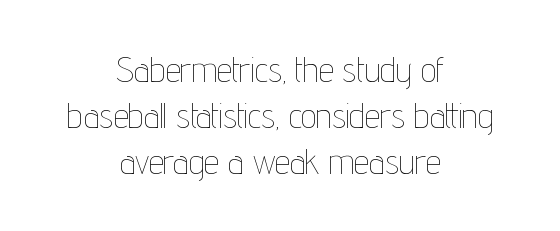
Casual observation: everything's sitting right in the middle. The line-height multiplier appears to be the usual default. Glyph-to-glyph distance matches everyday printed text. Just letters on the line, the space beneath them empty. Style check: upright. Here the designer chose a conventional face with non-uniform glyph widths.
